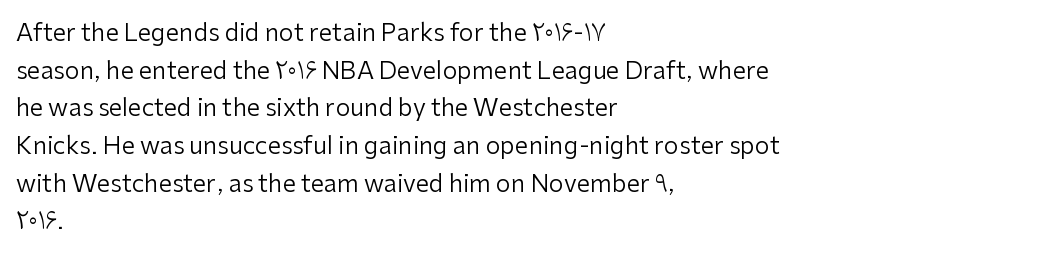
{"italic": "no", "bold": "no", "underline": "no", "align": "left", "line_spacing": "normal", "line_spacing_ratio": 1.57, "letter_spacing": "normal", "letter_spacing_em": 0.0, "glyph_px": 24}
